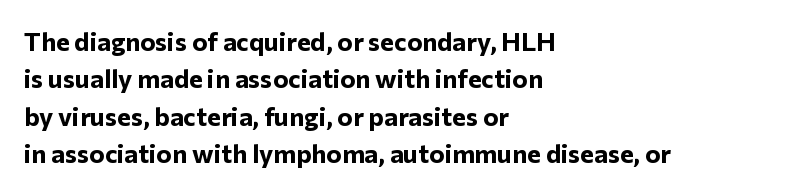
The image shows 26 px bold type, upright; set left-aligned, normal line spacing (1.44x), normal letter spacing, not underlined.
